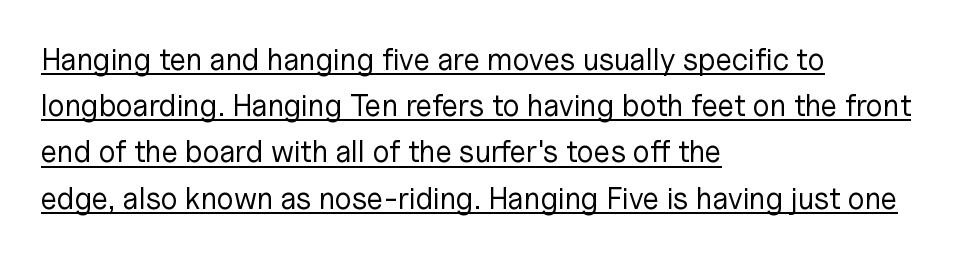
The image shows 30 px regular-weight sans-serif type, upright; set left-aligned, normal line spacing (1.54x), normal letter spacing, underlined; low stroke contrast and a medium x-height.
